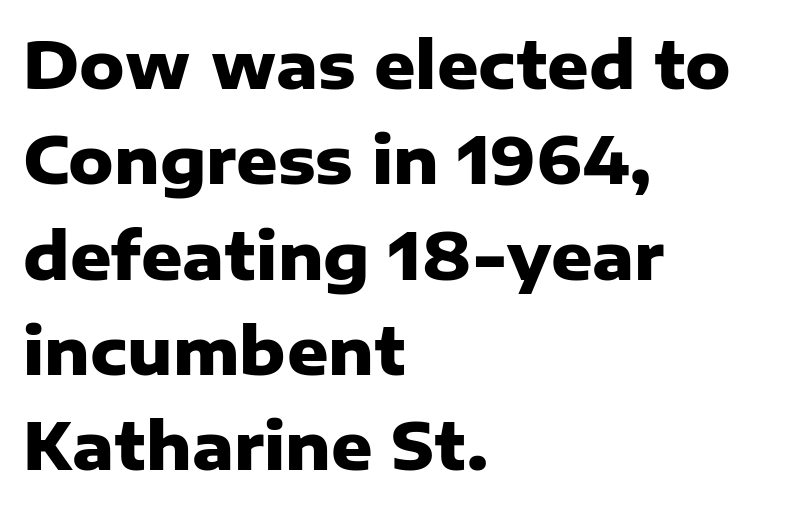
{"serif": "no", "italic": "no", "bold": "yes", "weight": "heavy", "width": "normal", "stroke_contrast": "low", "x_height": "medium", "monospaced": "no", "underline": "no", "align": "left", "line_spacing": "normal", "line_spacing_ratio": 1.49, "letter_spacing": "normal", "letter_spacing_em": 0.0, "glyph_px": 64}
